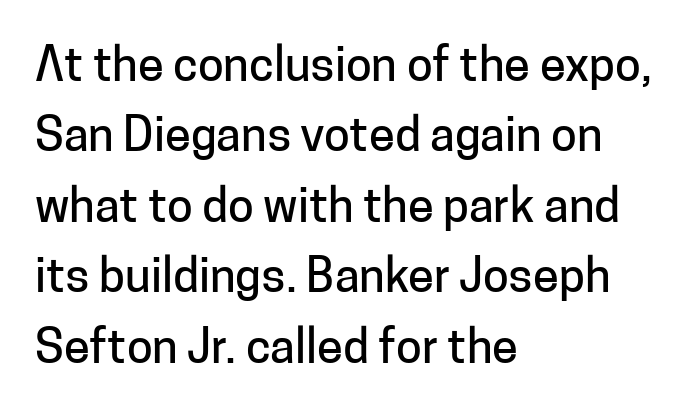
The image shows 47 px sans-serif type, upright; set left-aligned, normal line spacing (1.5x), normal letter spacing, not underlined; low stroke contrast and a medium x-height.
